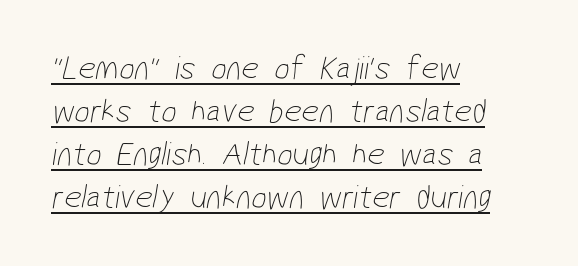
Q: Is the text bold? A: No.
Q: Is the typeface a serif or a sans-serif typeface? A: Sans-serif.
Q: Is the text underlined? A: Yes.
Q: How is the paragraph aligned? A: Left-aligned.
Q: Is the spacing between letters normal or unusually wide? A: Normal.
Q: Is the spacing between lines tight, normal or loose? A: Normal.
Q: Width (condensed, normal, or wide)? A: Condensed.
Q: Stroke contrast? A: Low.
Q: x-height? A: Medium.
Q: Monospaced? A: No.
